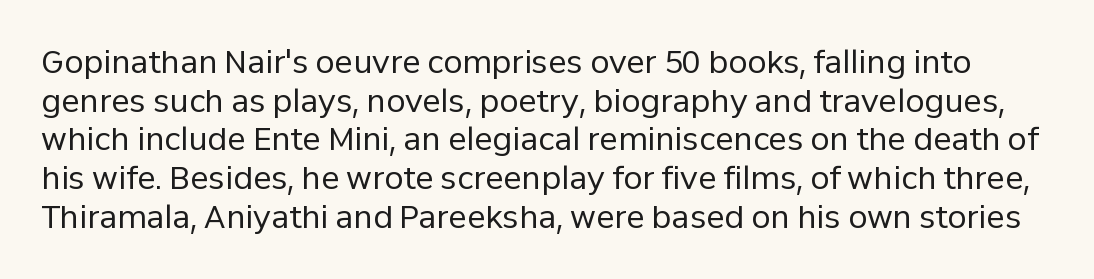
{"serif": "no", "italic": "no", "bold": "no", "weight": "regular", "width": "normal", "stroke_contrast": "low", "x_height": "medium", "monospaced": "no", "underline": "no", "line_spacing": "normal", "line_spacing_ratio": 1.25, "letter_spacing": "normal", "letter_spacing_em": 0.0, "glyph_px": 31}
